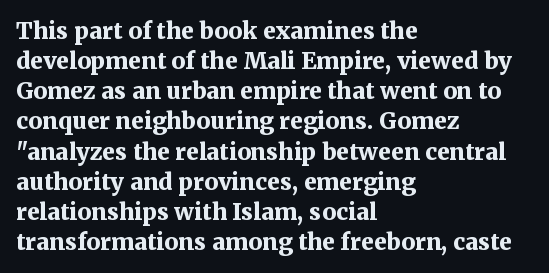
The image shows 23 px bold type, upright; set left-aligned, normal line spacing (1.31x), normal letter spacing, not underlined.
